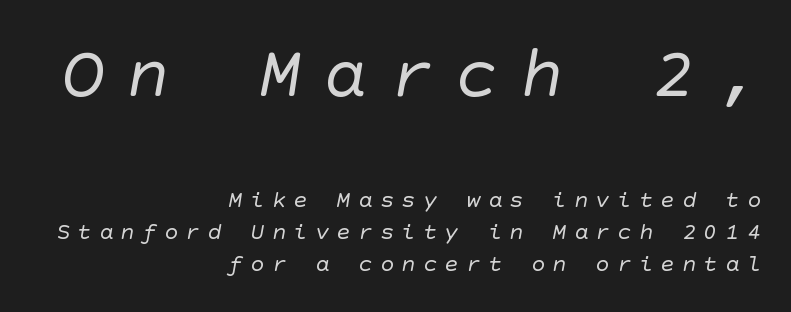
The image shows 73 px regular-weight sans-serif type; set right-aligned, normal line spacing (1.33x), unusually wide letter spacing (+0.3 em), not underlined; the first (top) block is 3.04x larger; low stroke contrast and a large x-height.
